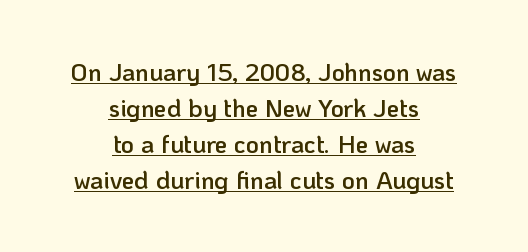
Q: Is the text bold? A: Semi-bold.
Q: Is the text italic (slanted)? A: No, it is upright.
Q: Is the text underlined? A: Yes.
Q: How is the paragraph aligned? A: Centered.
Q: Is the spacing between letters normal or unusually wide? A: Normal.
Q: Is the spacing between lines tight, normal or loose? A: Normal.
